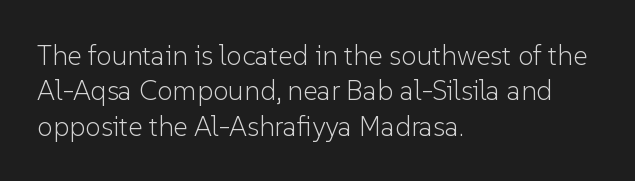
The image shows 28 px light sans-serif type, upright; set left-aligned, normal line spacing (1.26x), normal letter spacing, not underlined; low stroke contrast and a medium x-height.
